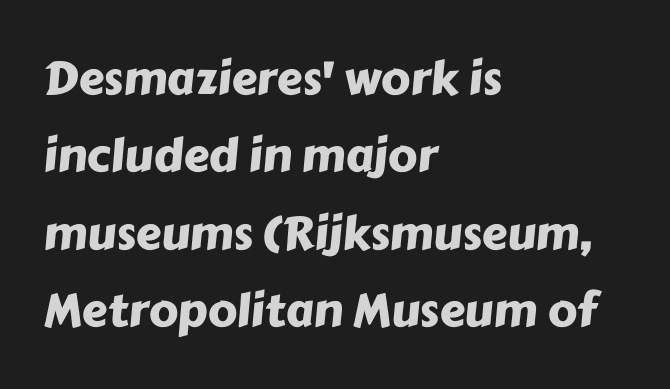
You can tell from the bare stems that sans-serif type was used. This sample has the flowing, uneven cadence of proportional lettering. The passage shown is not underscored anywhere. Every row of glyphs begins at an identical x-position on the left. The tracking reads as untouched default to a designer's eye.
